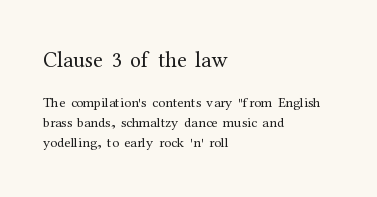
Decoration check: the copy has no underline. Visually the block forms a straight wall on the left and a jagged coastline on the right. The emphasis by scale lands on block number one, above. This is roman type, the default non-slanted kind. Is the stroke heavy? The answer is a plain regular-or-lighter. The space between consecutive lines is moderate.
